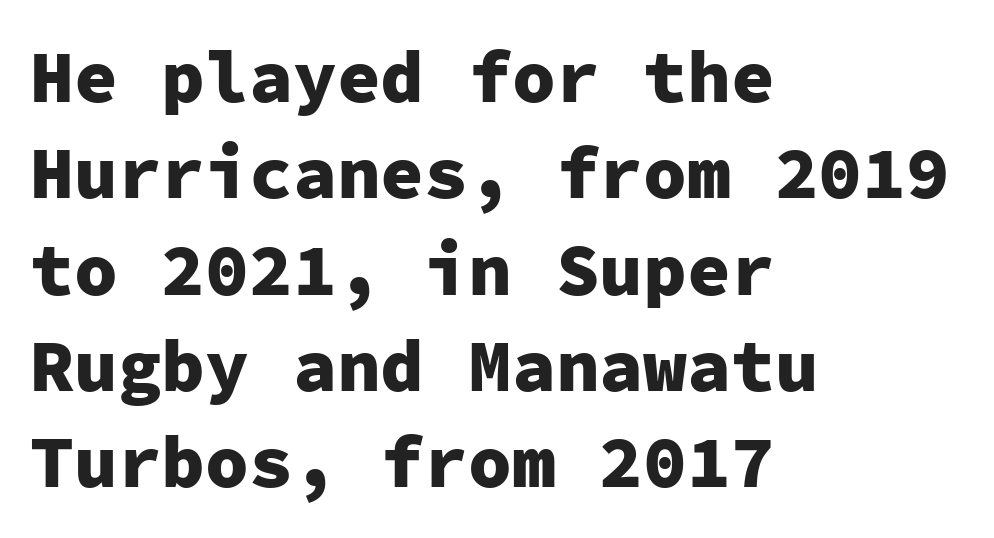
The image shows 73 px heavy sans-serif type, upright, monospaced; set left-aligned, normal line spacing (1.32x), normal letter spacing, not underlined; low stroke contrast and a medium x-height.
